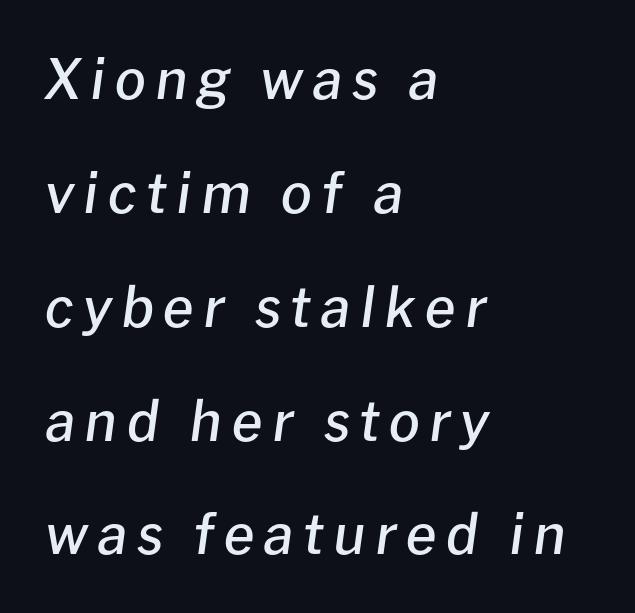
The image shows 55 px semibold type, italic (leaning right); set left-aligned, loose line spacing (2.07x), not underlined; low stroke contrast and a medium x-height.
